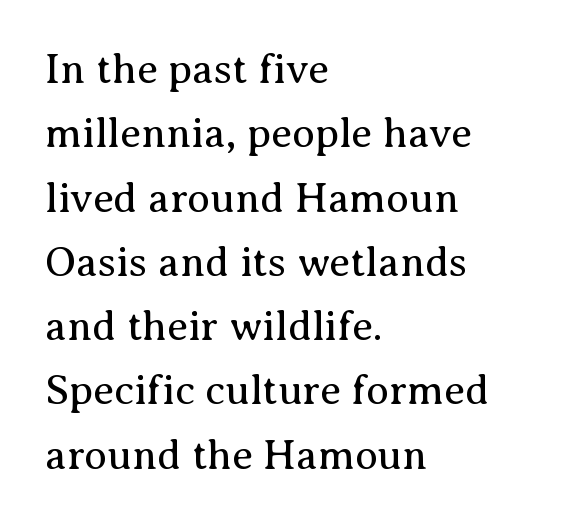
{"serif": "yes", "italic": "no", "bold": "no", "weight": "regular", "width": "normal", "stroke_contrast": "medium", "x_height": "medium", "monospaced": "no", "underline": "no", "align": "left", "line_spacing": "normal", "line_spacing_ratio": 1.53, "letter_spacing": "normal", "letter_spacing_em": 0.0, "glyph_px": 42}
